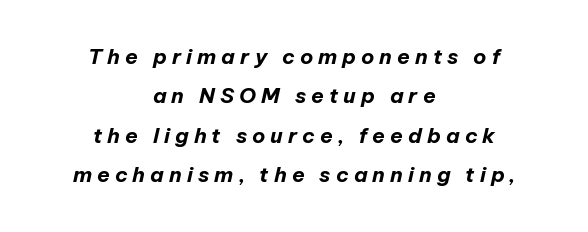
Rendered with sloped, italic letterforms. I'd describe the lettering as bold — thick and assertive. Teacher's note: observe the equal gaps on both sides — that is centered alignment. The tracking reads as deliberately expanded to a designer's eye.
